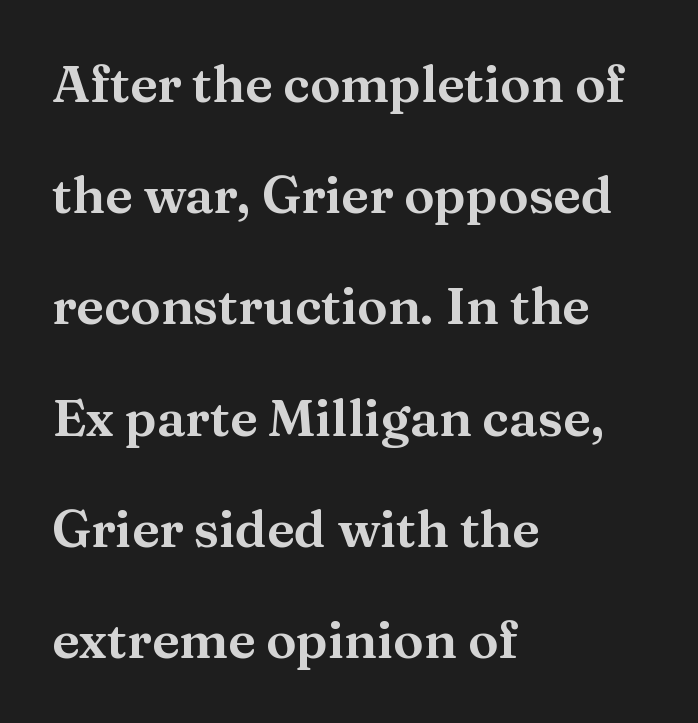
The image shows 51 px serif type, upright; set left-aligned, loose line spacing (2.18x), normal letter spacing, not underlined; medium stroke contrast and a medium x-height.
